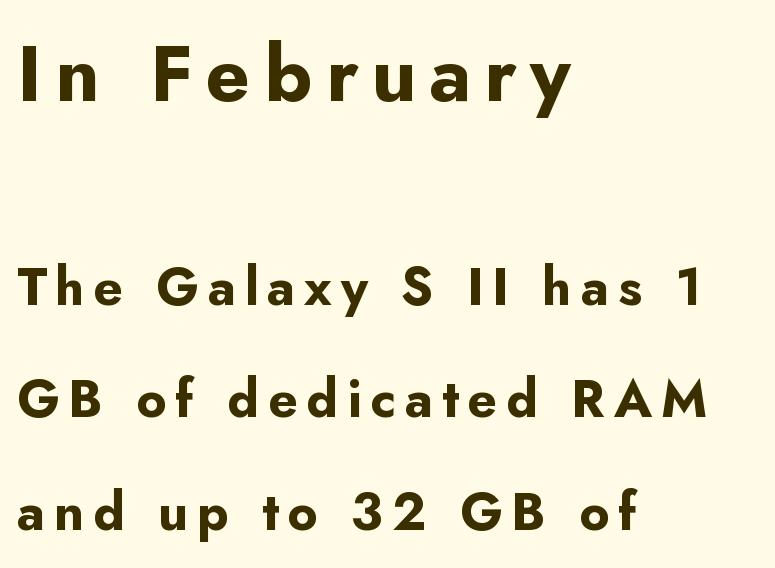
{"serif": "no", "italic": "no", "bold": "yes", "weight": "bold", "width": "normal", "stroke_contrast": "low", "x_height": "small", "monospaced": "no", "underline": "no", "align": "left", "line_spacing": "loose", "line_spacing_ratio": 2.17, "larger_block": "first", "size_ratio": 1.5, "glyph_px": 78}
